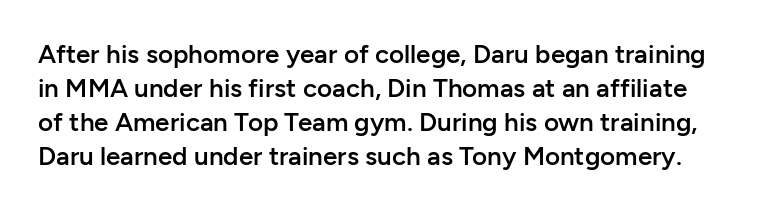
{"italic": "no", "bold": "semi", "underline": "no", "line_spacing": "normal", "line_spacing_ratio": 1.31, "letter_spacing": "normal", "letter_spacing_em": 0.0, "glyph_px": 26}
